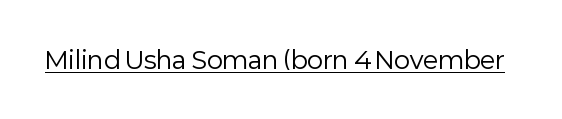
Q: Is the text bold? A: No.
Q: Is the text italic (slanted)? A: No, it is upright.
Q: Is the text underlined? A: Yes.
Q: Is the spacing between letters normal or unusually wide? A: Normal.
